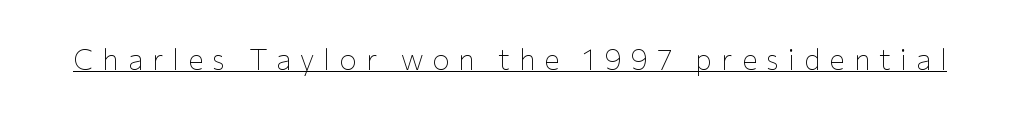
The image shows 29 px thin sans-serif type, upright; set unusually wide letter spacing (+0.31 em), underlined; low stroke contrast and a medium x-height.
